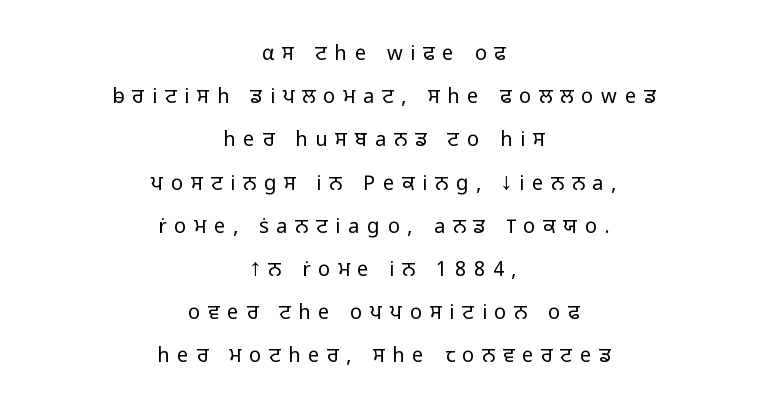
{"italic": "no", "bold": "no", "underline": "no", "align": "center", "line_spacing": "loose", "line_spacing_ratio": 2.16, "letter_spacing": "wide", "letter_spacing_em": 0.39, "glyph_px": 20}
